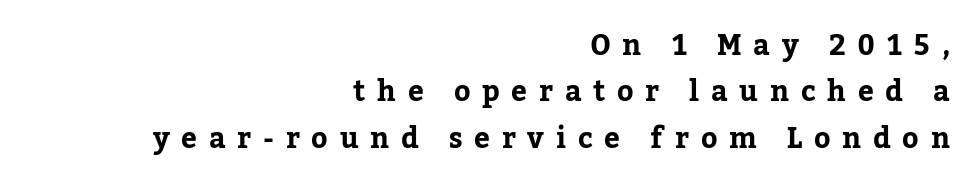
{"serif": "yes", "italic": "no", "bold": "yes", "weight": "bold", "width": "normal", "stroke_contrast": "low", "x_height": "medium", "monospaced": "no", "underline": "no", "align": "right", "line_spacing": "normal", "line_spacing_ratio": 1.66, "letter_spacing": "wide", "letter_spacing_em": 0.42, "glyph_px": 28}
